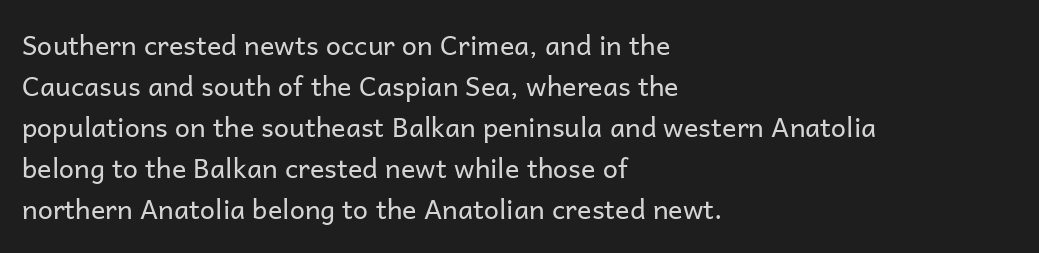
{"italic": "no", "bold": "no", "underline": "no", "align": "left", "line_spacing": "normal", "line_spacing_ratio": 1.52, "letter_spacing": "normal", "letter_spacing_em": 0.0, "glyph_px": 27}
